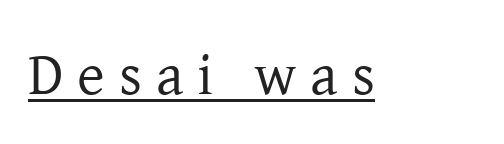
Q: Is the text bold? A: No.
Q: Is the text italic (slanted)? A: No, it is upright.
Q: Is the typeface a serif or a sans-serif typeface? A: Serif.
Q: Is the text underlined? A: Yes.
Q: Is the spacing between letters normal or unusually wide? A: Unusually wide.
Q: Width (condensed, normal, or wide)? A: Normal.
Q: Stroke contrast? A: Low.
Q: x-height? A: Medium.
Q: Monospaced? A: No.
